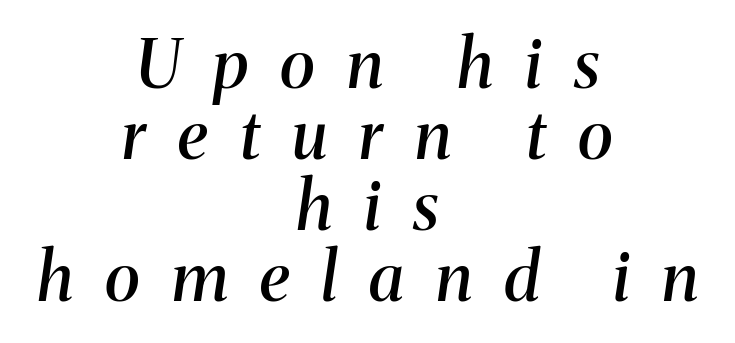
{"serif": "yes", "italic": "yes", "lean": "right", "slant_degrees": 8, "bold": "semi", "weight": "semibold", "width": "normal", "stroke_contrast": "medium", "x_height": "medium", "monospaced": "no", "underline": "no", "align": "center", "line_spacing": "tight", "line_spacing_ratio": 1.06, "letter_spacing": "wide", "letter_spacing_em": 0.48, "glyph_px": 67}
